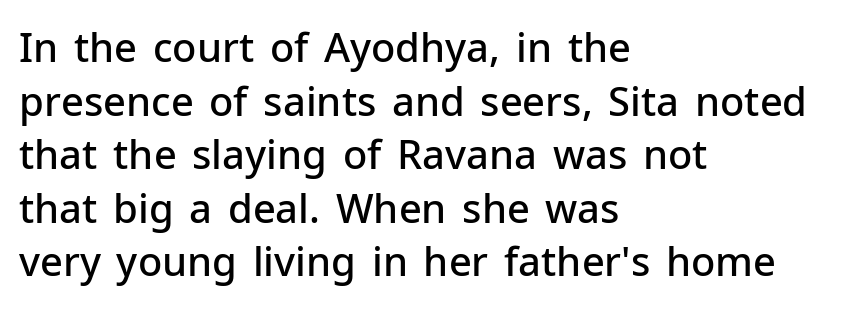
{"serif": "no", "italic": "no", "bold": "semi", "weight": "semibold", "width": "normal", "stroke_contrast": "low", "x_height": "medium", "monospaced": "no", "underline": "no", "align": "left", "line_spacing": "normal", "line_spacing_ratio": 1.34, "letter_spacing": "normal", "letter_spacing_em": 0.0, "glyph_px": 40}
